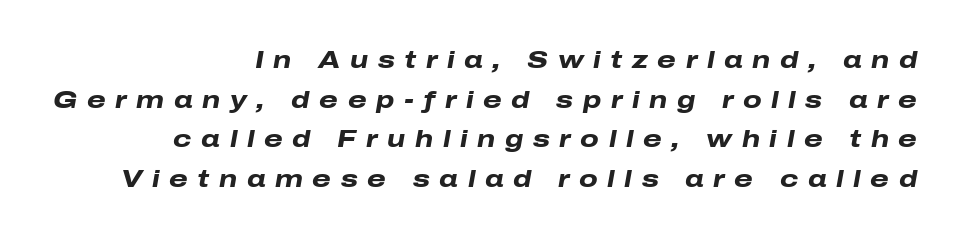
Q: Is the text bold? A: Yes.
Q: Is the text italic (slanted)? A: Yes, it leans right by about 10 degrees.
Q: Is the text underlined? A: No.
Q: How is the paragraph aligned? A: Right-aligned.
Q: Is the spacing between letters normal or unusually wide? A: Unusually wide.
Q: Is the spacing between lines tight, normal or loose? A: Normal.
